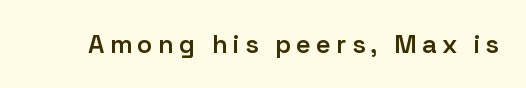
Glance below the letters and you will spot only blank space. In terms of weight, the rendering is demibold, just under bold. The font's upright variant was chosen for this text.
